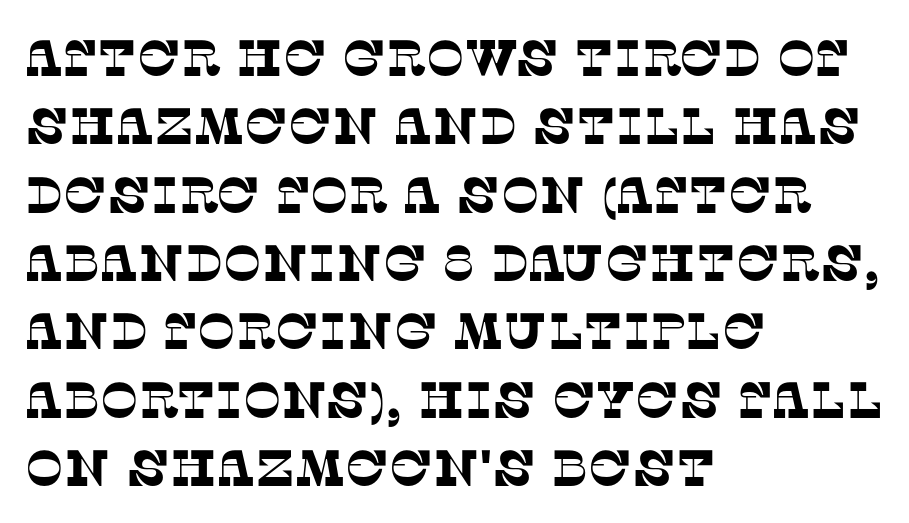
Q: Is the typeface a serif or a sans-serif typeface? A: Serif.
Q: Is the text underlined? A: No.
Q: How is the paragraph aligned? A: Left-aligned.
Q: Is the spacing between letters normal or unusually wide? A: Normal.
Q: Is the spacing between lines tight, normal or loose? A: Normal.
Q: Width (condensed, normal, or wide)? A: Normal.
Q: Stroke contrast? A: Low.
Q: x-height? A: Large.
Q: Monospaced? A: No.
